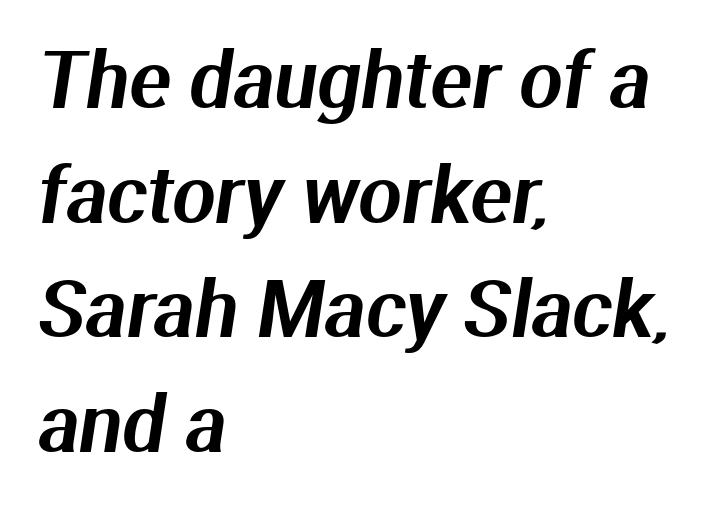
This sample uses plain, unmodified letter spacing. Lines of text with bare space underneath. Vertically, the passage feels balanced, rows spaced as you'd expect. If you drew a ruler down the left edge, every line would touch it. The letters advance in unequal steps, a hallmark of proportional type. This rendering employs a face without finishing strokes, i.e., a sans-serif.
